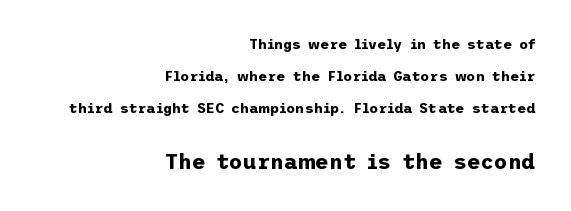
The block of text is sparse from top to bottom, with ample space between rows. The sample has been set heavy, in full bold. Unmarked baselines from the first word to the last. In this sample the second text group is rendered at the bigger scale.
